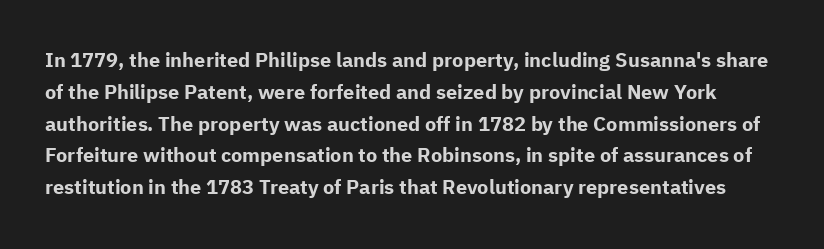
Q: Is the text bold? A: Yes.
Q: Is the text italic (slanted)? A: No, it is upright.
Q: Is the text underlined? A: No.
Q: Is the spacing between letters normal or unusually wide? A: Normal.
Q: Is the spacing between lines tight, normal or loose? A: Normal.
